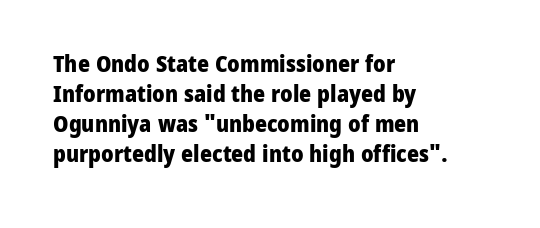
Q: Is the text bold? A: Yes.
Q: Is the text italic (slanted)? A: No, it is upright.
Q: Is the text underlined? A: No.
Q: How is the paragraph aligned? A: Left-aligned.
Q: Is the spacing between letters normal or unusually wide? A: Normal.
Q: Is the spacing between lines tight, normal or loose? A: Normal.
